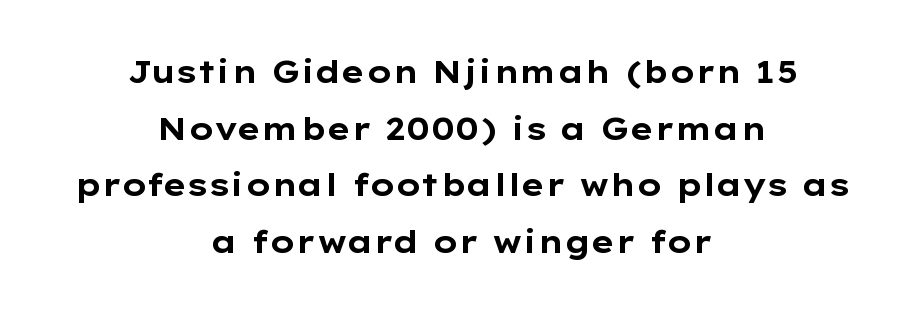
Typesetter's note: full bold, strokes at maximum text heaviness. The compositor balanced each line on the midline. You could call the tracking neutral — neither tight nor loose. You could not count columns in this text — the font is proportionally spaced. You can tell from the bare stems that sans-serif type was used.
